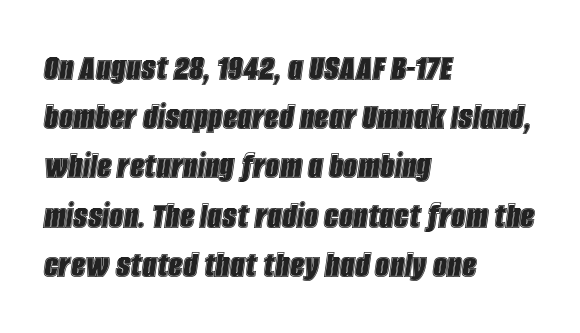
Q: Is the text italic (slanted)? A: Yes, it leans right by about 8 degrees.
Q: Is the text underlined? A: No.
Q: How is the paragraph aligned? A: Left-aligned.
Q: Is the spacing between letters normal or unusually wide? A: Normal.
Q: Width (condensed, normal, or wide)? A: Condensed.
Q: x-height? A: Large.
Q: Monospaced? A: No.
